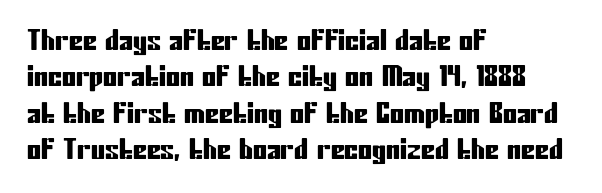
The image shows 28 px condensed sans-serif type, upright; set left-aligned, normal line spacing (1.3x), normal letter spacing, not underlined; low stroke contrast and a medium x-height.
